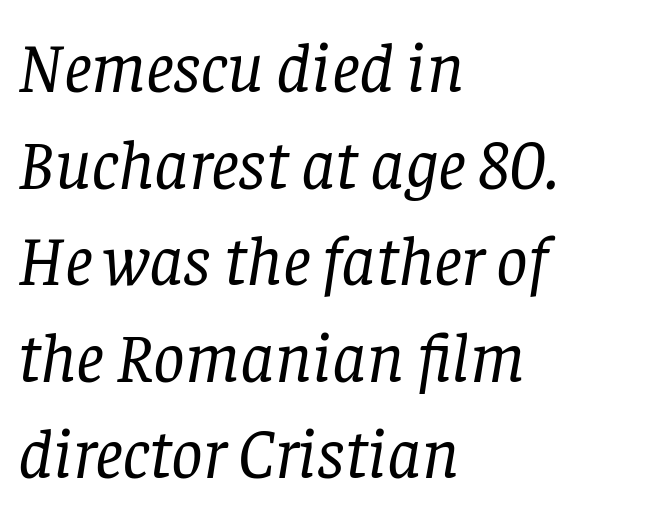
{"serif": "yes", "italic": "yes", "lean": "right", "slant_degrees": 8, "bold": "no", "weight": "regular", "width": "normal", "stroke_contrast": "low", "x_height": "large", "monospaced": "no", "underline": "no", "align": "left", "line_spacing": "normal", "line_spacing_ratio": 1.38, "letter_spacing": "normal", "letter_spacing_em": 0.0, "glyph_px": 70}
